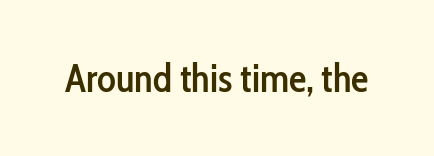
The image shows 39 px semibold, condensed sans-serif type, upright; set normal letter spacing, not underlined; low stroke contrast and a medium x-height.
